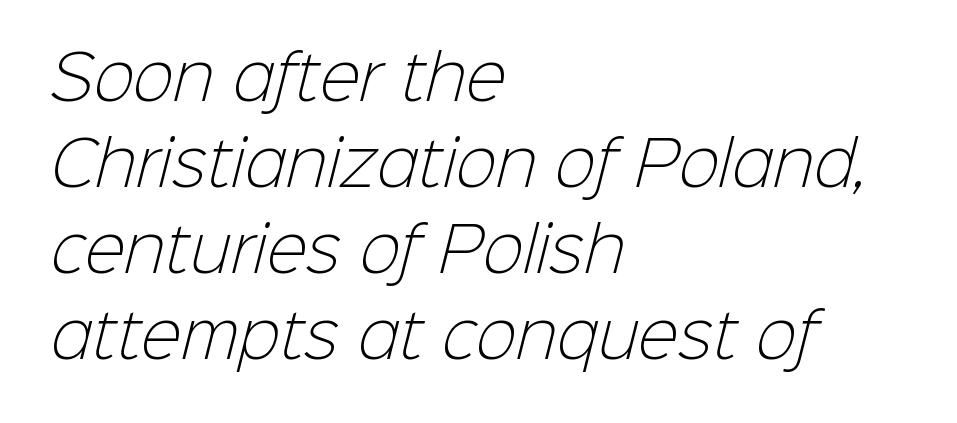
The image shows 61 px light sans-serif type; set left-aligned, normal line spacing (1.41x), normal letter spacing, not underlined; low stroke contrast and a medium x-height.
